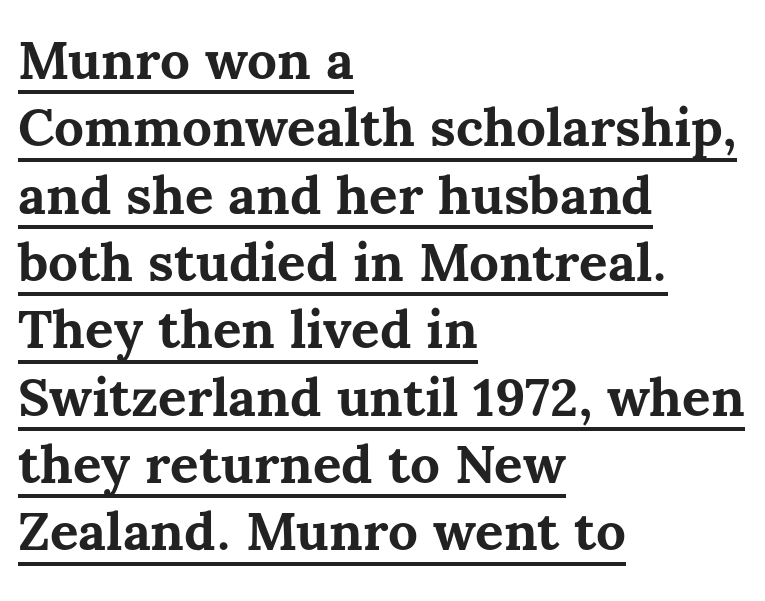
The image shows 53 px bold type, upright; set left-aligned, normal line spacing (1.27x), normal letter spacing, underlined; medium stroke contrast and a medium x-height.
